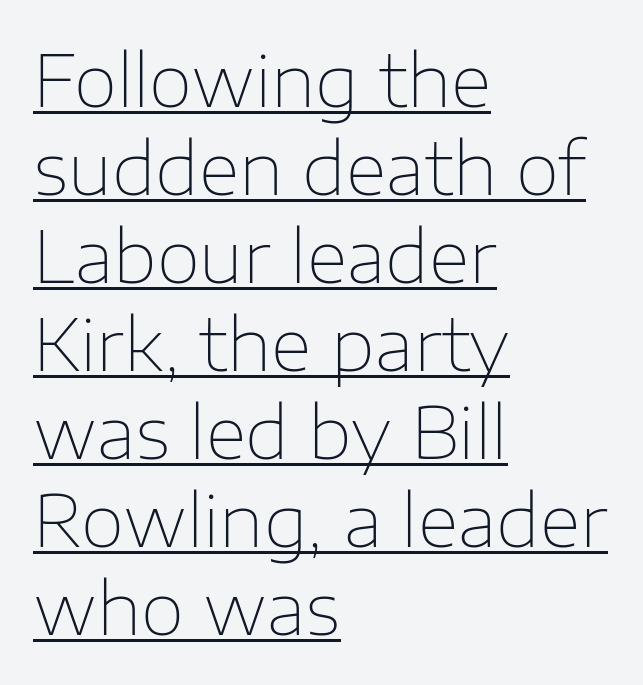
Does the type have serifs? No, each stem ends abruptly. The font sits on the lighter half of the weight spectrum, regular included. This sample uses an upright cut, with every glyph sitting square on the baseline. A continuous stroke trails under the words, as in a hyperlink.
